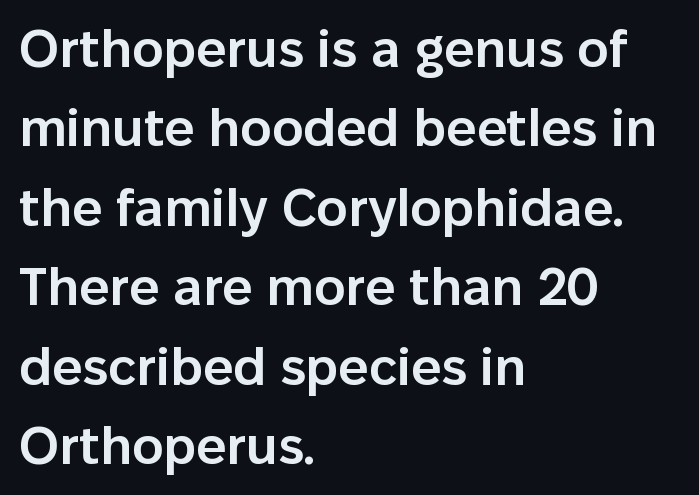
The image shows 53 px semibold sans-serif type, upright; set left-aligned, normal line spacing (1.5x), normal letter spacing, not underlined; low stroke contrast and a medium x-height.
